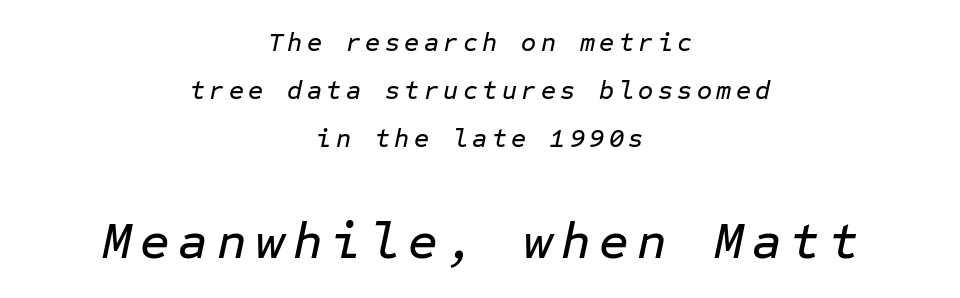
The passage is arranged like a title page — every line centered. Words float on clear page, feet unadorned. Small over large — that's the arrangement of the two blocks here. Is the type slanted? Yes — the strokes lean at a clear angle.
